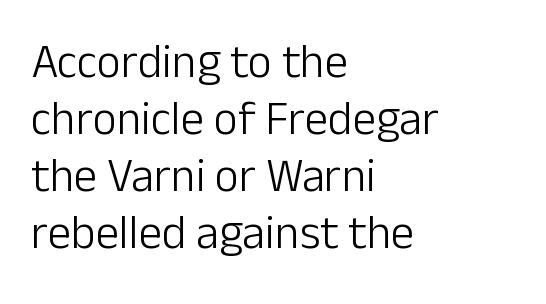
Q: Is the text bold? A: No.
Q: Is the text italic (slanted)? A: No, it is upright.
Q: Is the typeface a serif or a sans-serif typeface? A: Sans-serif.
Q: Is the text underlined? A: No.
Q: How is the paragraph aligned? A: Left-aligned.
Q: Is the spacing between letters normal or unusually wide? A: Normal.
Q: Width (condensed, normal, or wide)? A: Normal.
Q: Stroke contrast? A: Low.
Q: x-height? A: Medium.
Q: Monospaced? A: No.
